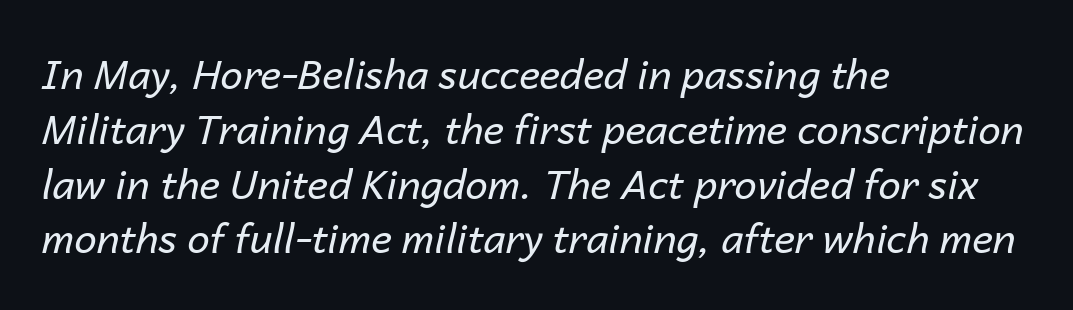
Q: Is the text bold? A: No.
Q: Is the text italic (slanted)? A: Yes, it leans right by about 14 degrees.
Q: Is the text underlined? A: No.
Q: How is the paragraph aligned? A: Left-aligned.
Q: Is the spacing between letters normal or unusually wide? A: Normal.
Q: Is the spacing between lines tight, normal or loose? A: Normal.
Q: Width (condensed, normal, or wide)? A: Normal.
Q: Stroke contrast? A: Low.
Q: x-height? A: Medium.
Q: Monospaced? A: No.
